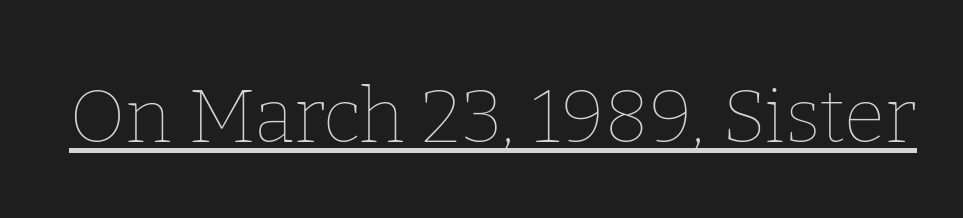
Q: Is the text bold? A: No.
Q: Is the text italic (slanted)? A: No, it is upright.
Q: Is the text underlined? A: Yes.
Q: Is the spacing between letters normal or unusually wide? A: Normal.
Q: Width (condensed, normal, or wide)? A: Normal.
Q: Stroke contrast? A: Low.
Q: x-height? A: Medium.
Q: Monospaced? A: No.
